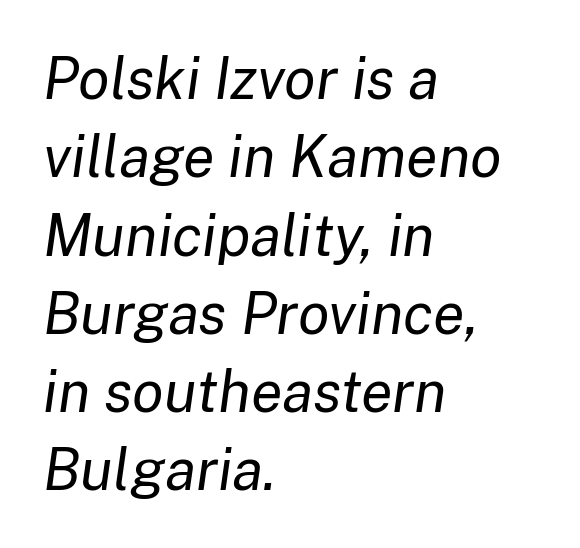
An italicized treatment has been applied to the whole sample. The horizontal fit of the characters is conventional and even. The rendering uses natural spacing where letterforms have individual widths. The typesetter chose a ragged-right arrangement here. The font sits on the lighter half of the weight spectrum, regular included. The strip under each line holds only bare page.
